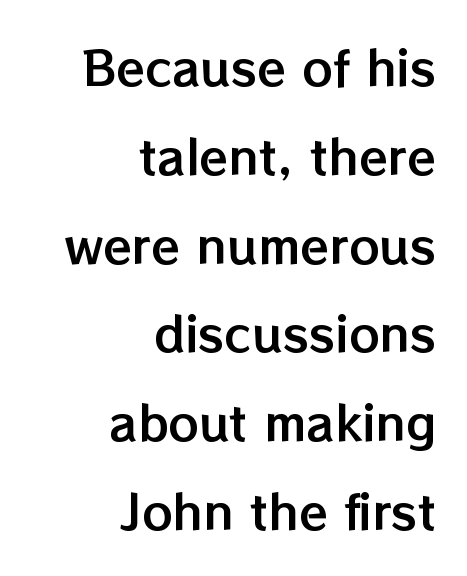
The image shows 47 px text type, upright; set right-aligned, line spacing 1.89x, normal letter spacing, not underlined; low stroke contrast and a medium x-height.
